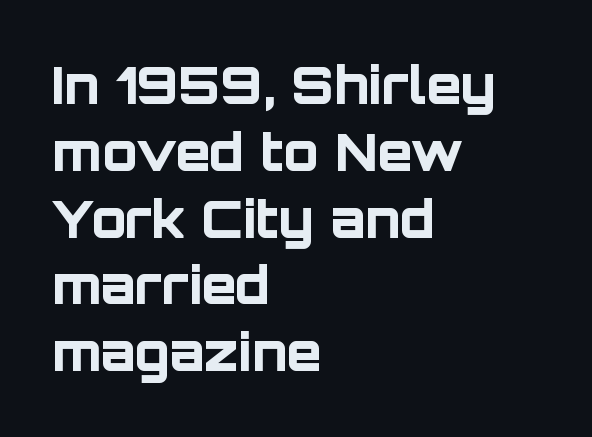
Q: Is the text bold? A: Yes.
Q: Is the text italic (slanted)? A: No, it is upright.
Q: Is the typeface a serif or a sans-serif typeface? A: Sans-serif.
Q: Is the text underlined? A: No.
Q: How is the paragraph aligned? A: Left-aligned.
Q: Is the spacing between letters normal or unusually wide? A: Normal.
Q: Is the spacing between lines tight, normal or loose? A: Normal.
Q: Width (condensed, normal, or wide)? A: Normal.
Q: Stroke contrast? A: Low.
Q: x-height? A: Large.
Q: Monospaced? A: No.
